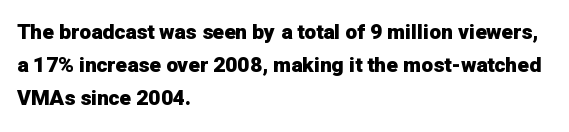
The image shows 21 px bold type, upright; set left-aligned, normal line spacing (1.58x), normal letter spacing, not underlined.
